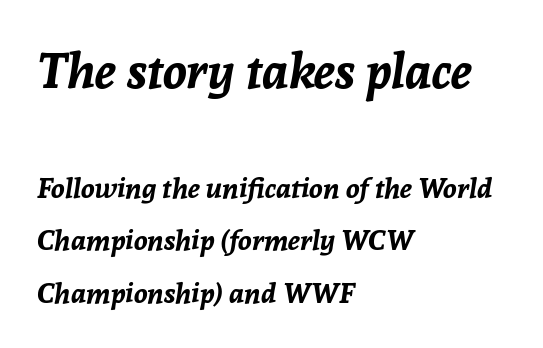
Q: Is the text bold? A: Yes.
Q: Is the text italic (slanted)? A: Yes, it leans right by about 8 degrees.
Q: Is the text underlined? A: No.
Q: How is the paragraph aligned? A: Left-aligned.
Q: Is the spacing between letters normal or unusually wide? A: Normal.
Q: Which block of text is set in a larger size, the first (top) or the second (bottom)? A: The first (top) one.
Q: Width (condensed, normal, or wide)? A: Normal.
Q: Stroke contrast? A: Low.
Q: x-height? A: Medium.
Q: Monospaced? A: No.
